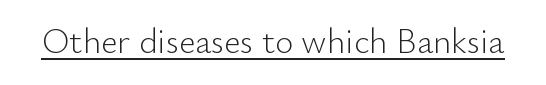
{"serif": "no", "italic": "no", "bold": "no", "weight": "light", "width": "normal", "stroke_contrast": "low", "x_height": "small", "monospaced": "no", "underline": "yes", "letter_spacing": "normal", "letter_spacing_em": 0.0, "glyph_px": 35}
